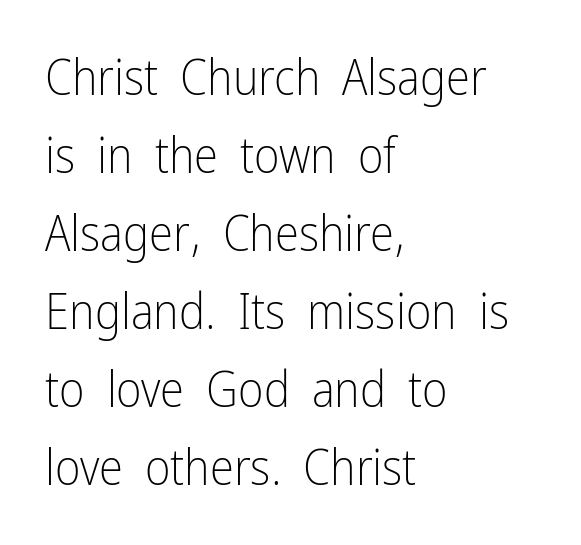
{"serif": "no", "italic": "no", "bold": "no", "weight": "light", "width": "condensed", "stroke_contrast": "low", "x_height": "medium", "monospaced": "no", "underline": "no", "align": "left", "line_spacing": "normal", "line_spacing_ratio": 1.59, "letter_spacing": "normal", "letter_spacing_em": 0.0, "glyph_px": 49}
